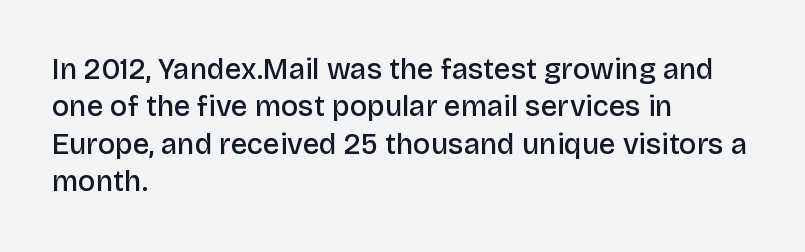
Q: Is the text bold? A: Semi-bold.
Q: Is the text italic (slanted)? A: No, it is upright.
Q: Is the typeface a serif or a sans-serif typeface? A: Sans-serif.
Q: Is the text underlined? A: No.
Q: How is the paragraph aligned? A: Left-aligned.
Q: Is the spacing between letters normal or unusually wide? A: Normal.
Q: Is the spacing between lines tight, normal or loose? A: Normal.
Q: Width (condensed, normal, or wide)? A: Normal.
Q: Stroke contrast? A: Low.
Q: x-height? A: Large.
Q: Monospaced? A: No.
